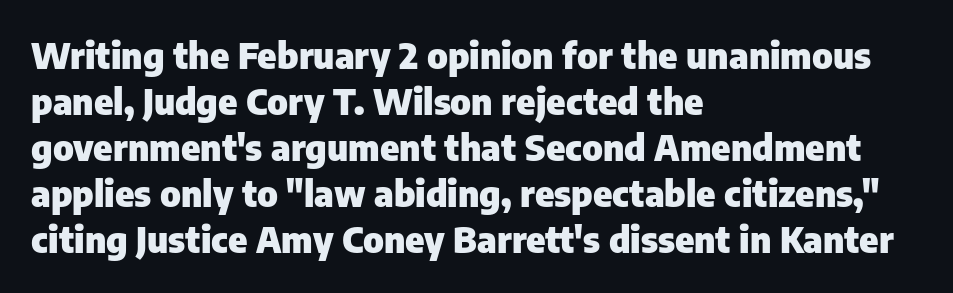
Letters rest on an invisible, unmarked baseline. Each letter keeps its own natural width here, so spacing adapts to shape. Check where the strokes stop: nothing finishes them off — pure sans. The passage shown stacks its lines at a standard gap. Leftover space on each line is placed entirely after the last word. Unlike italic type, these characters show no tilt at all.
